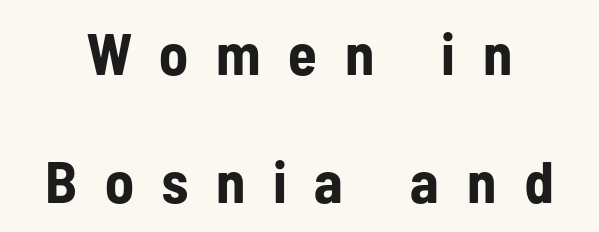
Serifs: no, the terminals of the letterforms are clean. Has an underline been added? It has not. Posture: upright roman. The face used here is proportionally spaced, like ordinary book or web type. Reading down the column, the eye jumps a long way to each next line. Words appear elongated and porous because spacing is wide.
